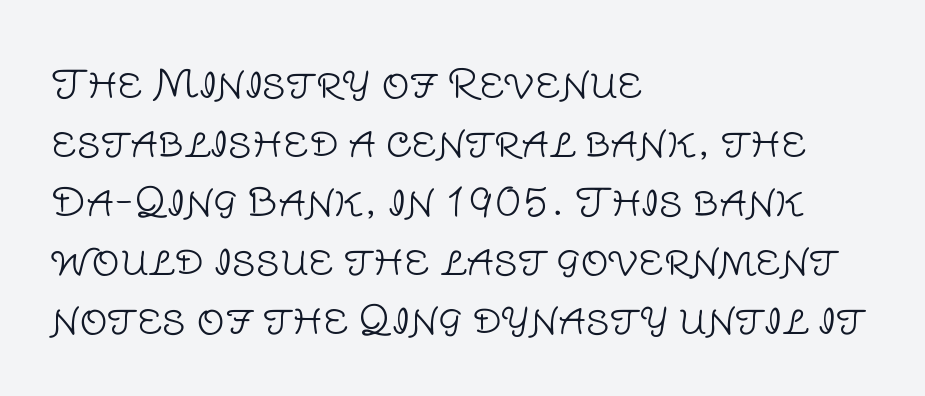
Q: Is the text bold? A: No.
Q: Is the text italic (slanted)? A: Yes.
Q: Is the typeface a serif or a sans-serif typeface? A: Sans-serif.
Q: Is the text underlined? A: No.
Q: How is the paragraph aligned? A: Left-aligned.
Q: Is the spacing between letters normal or unusually wide? A: Normal.
Q: Is the spacing between lines tight, normal or loose? A: Normal.
Q: Width (condensed, normal, or wide)? A: Normal.
Q: Stroke contrast? A: Low.
Q: x-height? A: Large.
Q: Monospaced? A: No.
